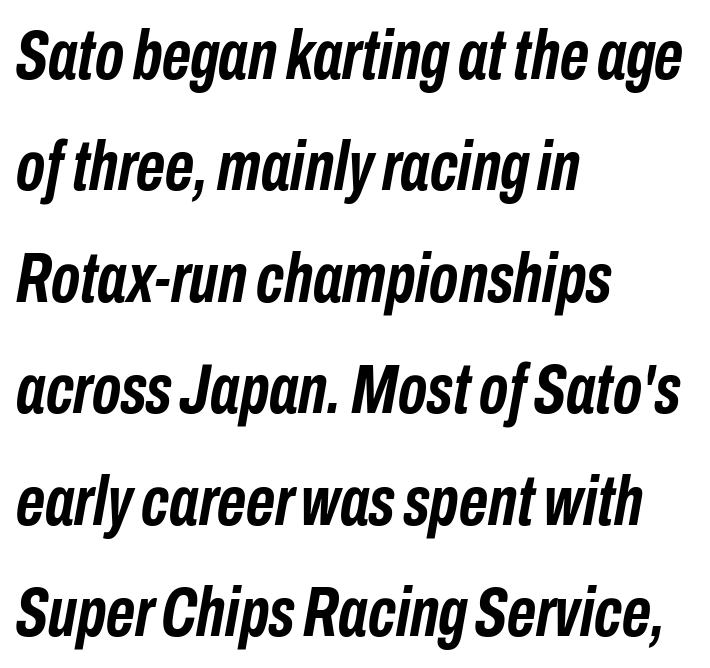
{"italic": "yes", "lean": "right", "slant_degrees": 10, "bold": "yes", "weight": "semibold", "width": "condensed", "stroke_contrast": "low", "x_height": "medium", "monospaced": "no", "underline": "no", "align": "left", "line_spacing": "normal", "line_spacing_ratio": 1.57, "letter_spacing": "normal", "letter_spacing_em": 0.0, "glyph_px": 71}
